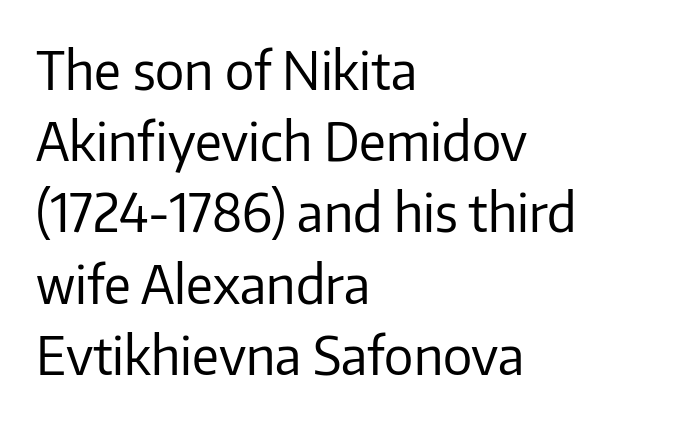
The image shows 52 px regular-weight sans-serif type, upright; set left-aligned, normal line spacing (1.37x), normal letter spacing, not underlined; low stroke contrast and a medium x-height.
